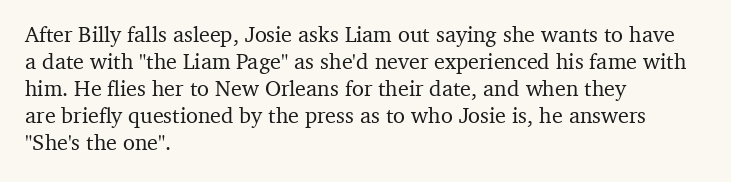
The horizontal fit of the characters is conventional and even. The typesetter chose a ragged-right arrangement here. Upright lettering throughout. The specimen omits any rule beneath the text block's lines.
